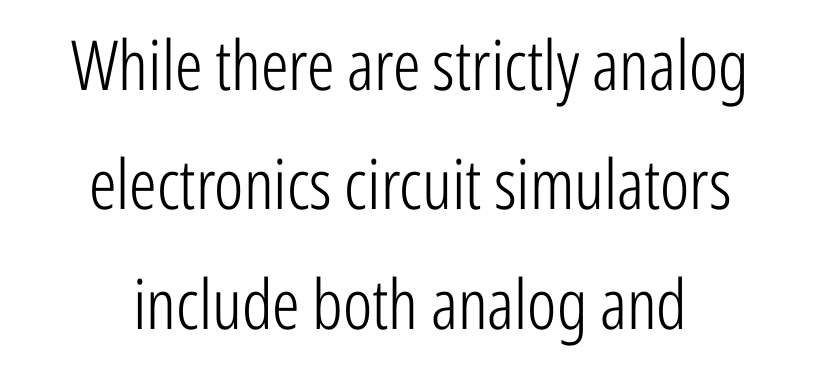
The image shows 69 px light, condensed sans-serif type, upright; set centered, line spacing 1.73x, normal letter spacing, not underlined; low stroke contrast and a medium x-height.
